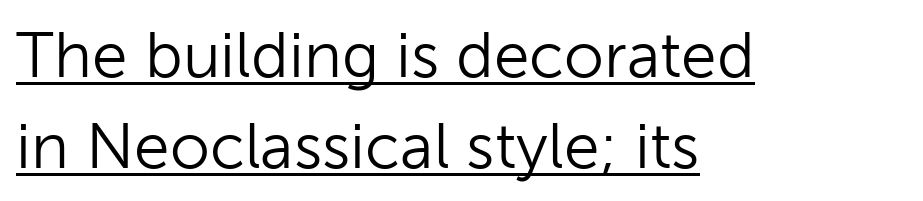
The image shows 64 px light sans-serif type, upright; set left-aligned, normal line spacing (1.42x), normal letter spacing, underlined; low stroke contrast and a medium x-height.
